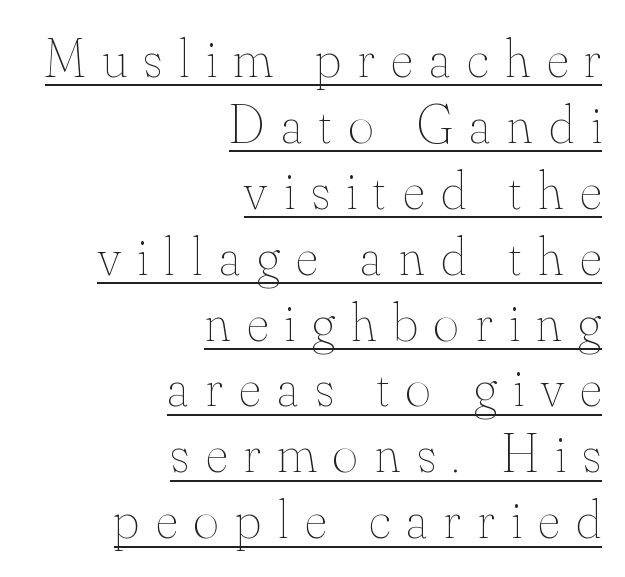
Q: Is the text bold? A: No.
Q: Is the text italic (slanted)? A: No, it is upright.
Q: Is the text underlined? A: Yes.
Q: How is the paragraph aligned? A: Right-aligned.
Q: Is the spacing between letters normal or unusually wide? A: Unusually wide.
Q: Width (condensed, normal, or wide)? A: Normal.
Q: Stroke contrast? A: Medium.
Q: x-height? A: Small.
Q: Monospaced? A: No.
